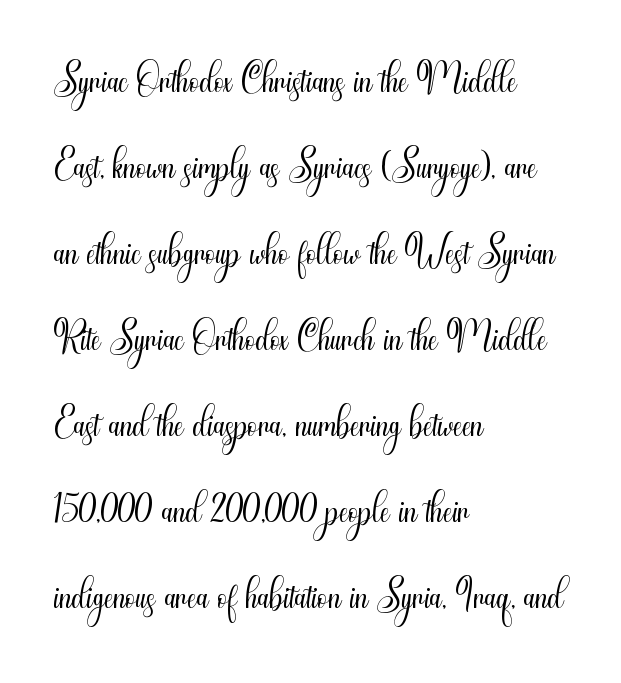
The image shows 57 px light, condensed sans-serif type; set left-aligned, normal line spacing (1.51x), normal letter spacing, not underlined; medium stroke contrast and a small x-height.
